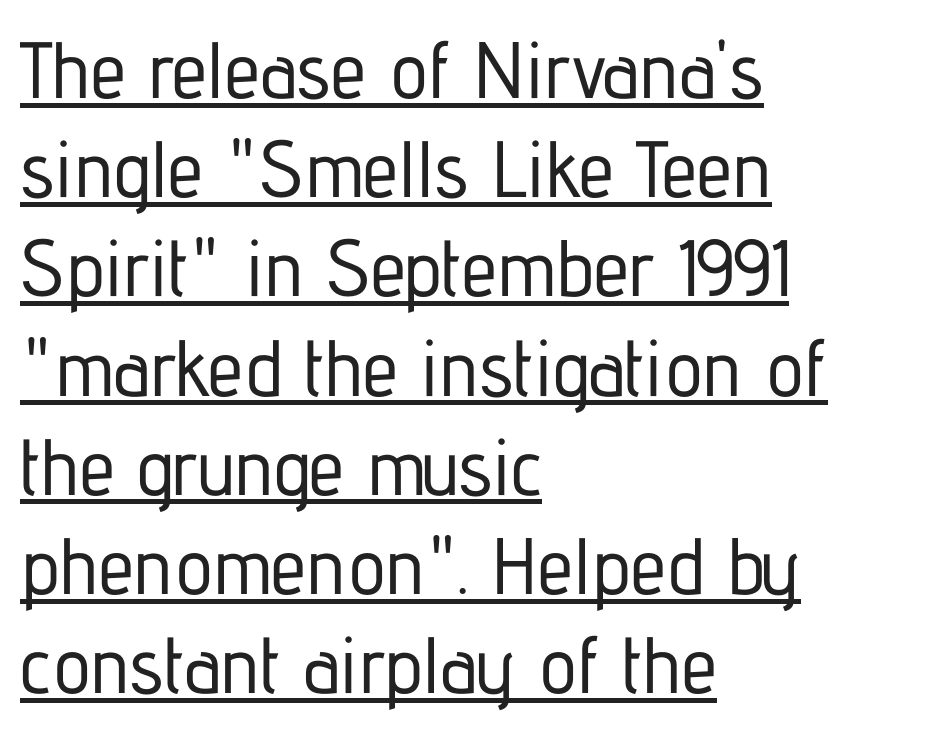
Q: Is the text italic (slanted)? A: No, it is upright.
Q: Is the typeface a serif or a sans-serif typeface? A: Sans-serif.
Q: Is the text underlined? A: Yes.
Q: How is the paragraph aligned? A: Left-aligned.
Q: Is the spacing between letters normal or unusually wide? A: Normal.
Q: Width (condensed, normal, or wide)? A: Condensed.
Q: Stroke contrast? A: Low.
Q: x-height? A: Medium.
Q: Monospaced? A: No.
